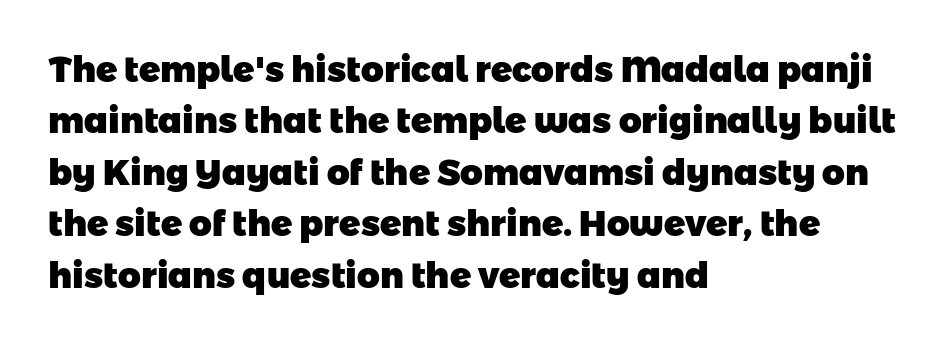
The string is rendered with underlining switched off. Examine the stroke ends and you'll find no serifs. These lines are set flush left with a ragged right edge. Evenly set lines give the paragraph a standard silhouette. The glyphs have the mass of a bold cut.
